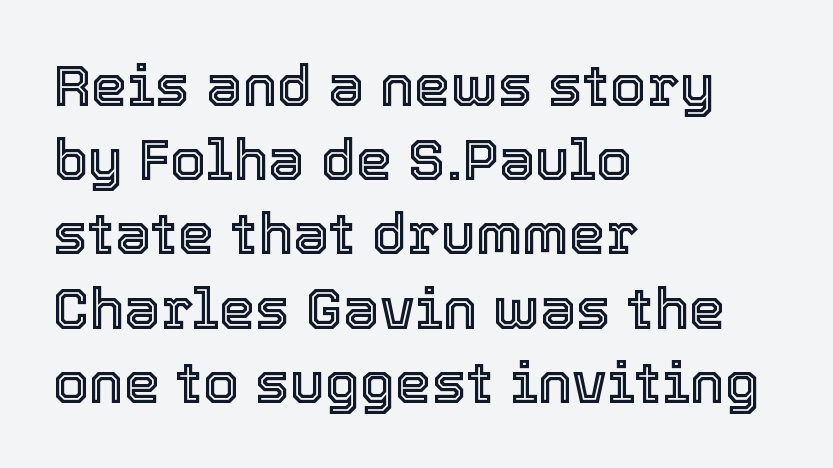
The face used here is rendered with its standard letterfit. Proportional: the letters do not fall into vertical columns. Each new line begins a customary step beneath the previous one. Designer's note — italics off, roman on. The baseline area is clear. The rag falls on the right side of this text block.
